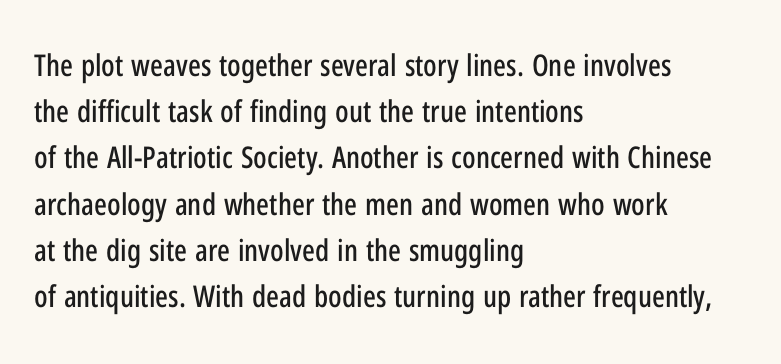
{"serif": "no", "italic": "no", "width": "condensed", "stroke_contrast": "low", "x_height": "medium", "monospaced": "no", "underline": "no", "align": "left", "line_spacing": "normal", "line_spacing_ratio": 1.54, "letter_spacing": "normal", "letter_spacing_em": 0.0, "glyph_px": 30}
